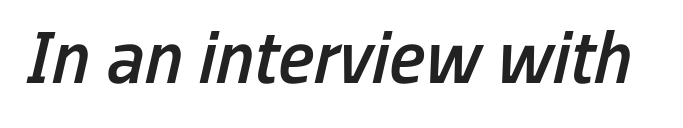
{"italic": "yes", "lean": "right", "slant_degrees": 13, "bold": "semi", "weight": "semibold", "width": "condensed", "stroke_contrast": "low", "x_height": "medium", "monospaced": "no", "underline": "no", "letter_spacing": "normal", "letter_spacing_em": 0.0, "glyph_px": 75}
